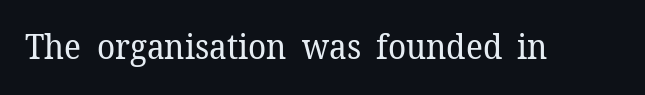
The image shows 34 px regular-weight serif type, upright; set normal letter spacing, not underlined; low stroke contrast and a medium x-height.
